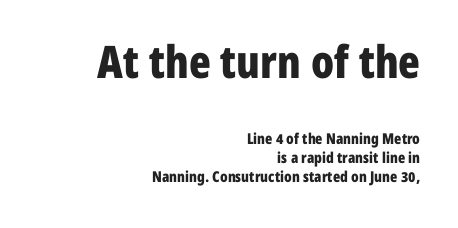
In terms of letterspacing, this is plain default setting. Chunky letters — that's bold for sure. Nobody drew a line under any word here. A typesetter would mark this as roman, not italic. If you drew a ruler down the right edge, every line would touch it. Horizontal bands of white between lines are of average thickness.
